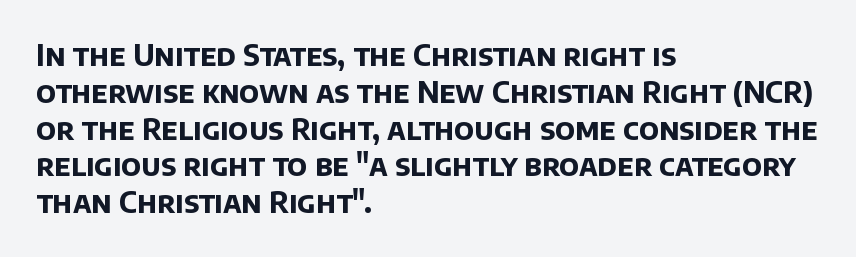
Q: Is the text bold? A: Yes.
Q: Is the typeface a serif or a sans-serif typeface? A: Sans-serif.
Q: Is the text underlined? A: No.
Q: How is the paragraph aligned? A: Left-aligned.
Q: Is the spacing between letters normal or unusually wide? A: Normal.
Q: Is the spacing between lines tight, normal or loose? A: Normal.
Q: Width (condensed, normal, or wide)? A: Normal.
Q: Stroke contrast? A: Low.
Q: x-height? A: Large.
Q: Monospaced? A: No.
